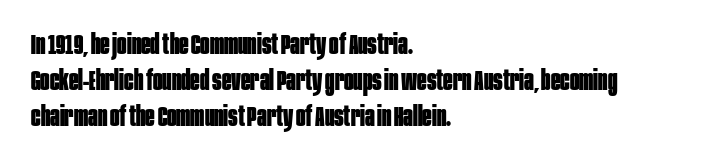
The image shows 28 px bold, condensed sans-serif type, upright; set left-aligned, normal line spacing (1.28x), normal letter spacing, not underlined; low stroke contrast and a large x-height.
